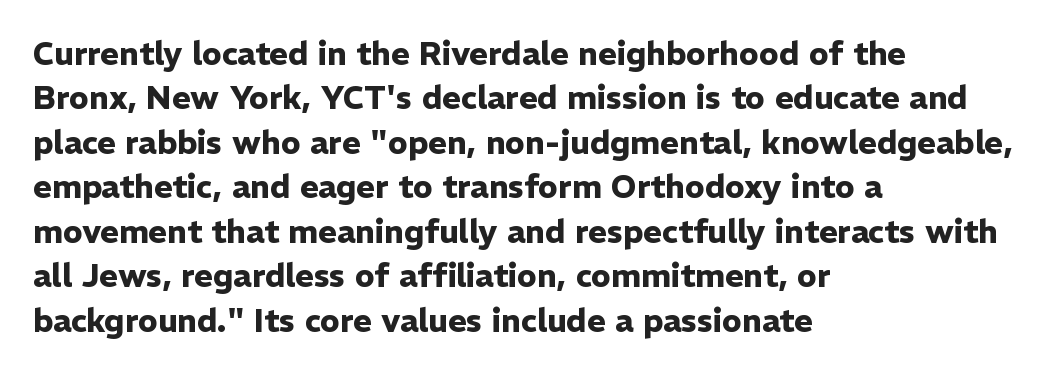
The image shows 32 px heavy sans-serif type, upright; set left-aligned, normal line spacing (1.39x), normal letter spacing, not underlined; low stroke contrast and a medium x-height.
